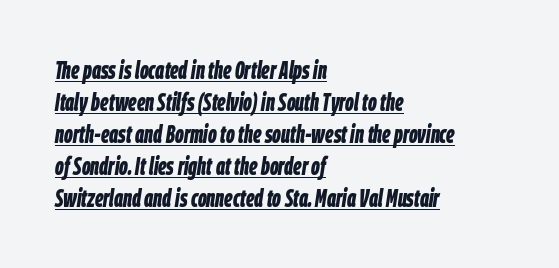
The image shows 24 px bold type, italic (leaning right); set left-aligned, normal line spacing (1.33x), normal letter spacing, underlined.
